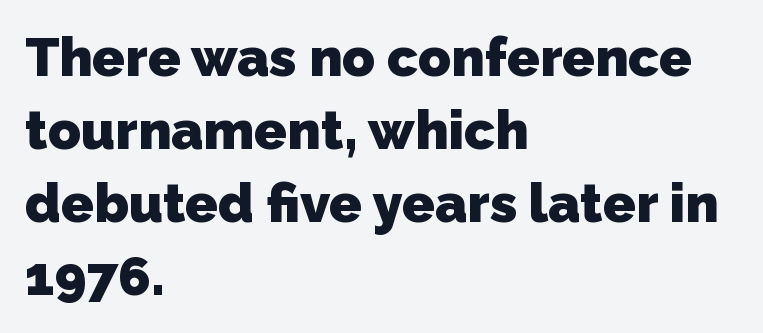
{"serif": "no", "bold": "yes", "weight": "heavy", "width": "normal", "stroke_contrast": "low", "x_height": "medium", "monospaced": "no", "underline": "no", "align": "left", "line_spacing": "normal", "line_spacing_ratio": 1.35, "letter_spacing": "normal", "letter_spacing_em": 0.0, "glyph_px": 54}
